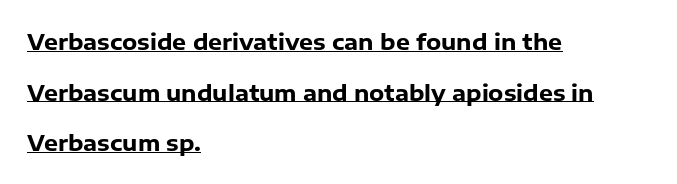
The image shows 22 px bold type, upright; set left-aligned, loose line spacing (2.3x), normal letter spacing, underlined.
